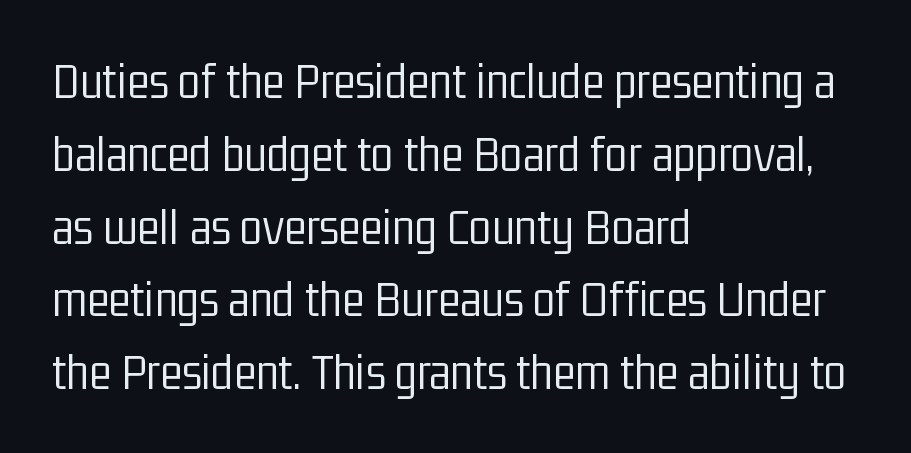
{"serif": "no", "italic": "no", "bold": "no", "weight": "light", "width": "condensed", "stroke_contrast": "low", "x_height": "medium", "monospaced": "no", "underline": "no", "align": "left", "line_spacing": "normal", "line_spacing_ratio": 1.4, "letter_spacing": "normal", "letter_spacing_em": 0.0, "glyph_px": 52}
